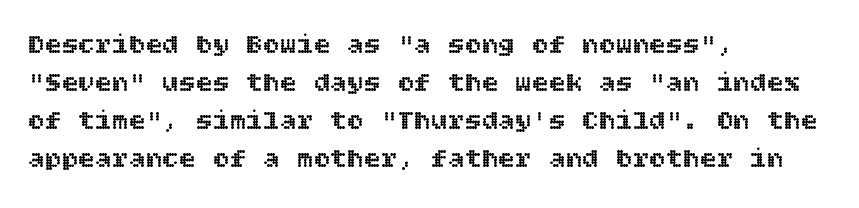
Q: Is the text italic (slanted)? A: No, it is upright.
Q: Is the text underlined? A: No.
Q: How is the paragraph aligned? A: Left-aligned.
Q: Is the spacing between letters normal or unusually wide? A: Normal.
Q: Is the spacing between lines tight, normal or loose? A: Normal.
Q: Width (condensed, normal, or wide)? A: Normal.
Q: x-height? A: Large.
